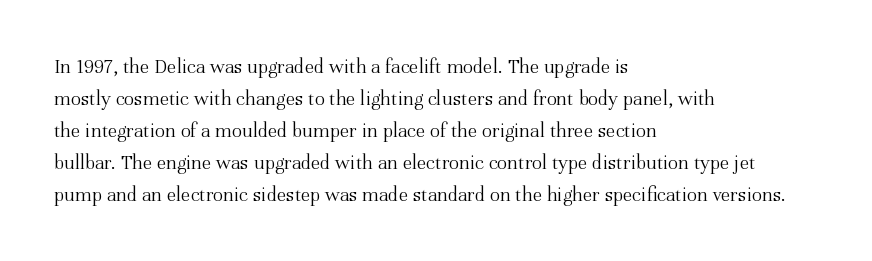
The image shows 21 px text type, upright; set left-aligned, normal line spacing (1.52x), normal letter spacing, not underlined.
